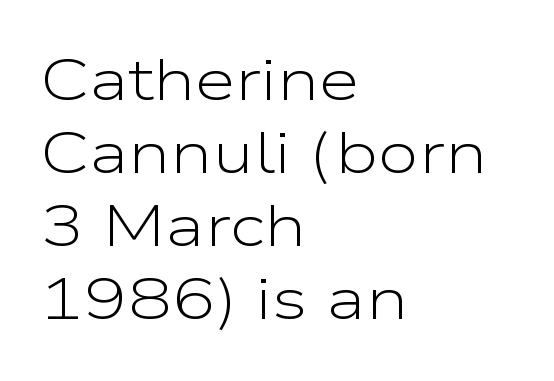
{"serif": "no", "italic": "no", "bold": "no", "weight": "light", "width": "wide", "stroke_contrast": "low", "x_height": "medium", "monospaced": "no", "underline": "no", "align": "left", "line_spacing_ratio": 1.24, "letter_spacing": "normal", "letter_spacing_em": 0.0, "glyph_px": 59}
